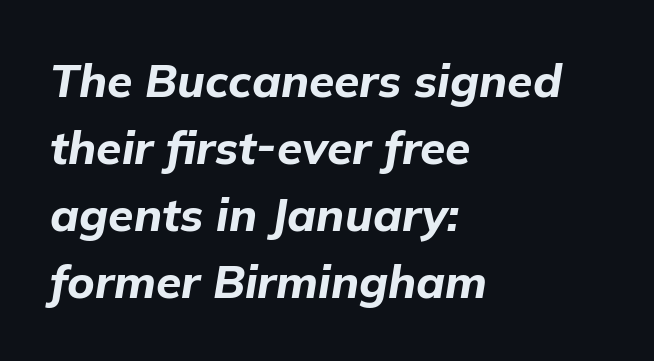
{"italic": "yes", "lean": "right", "slant_degrees": 9, "bold": "yes", "weight": "bold", "width": "normal", "stroke_contrast": "low", "x_height": "medium", "monospaced": "no", "underline": "no", "align": "left", "line_spacing": "normal", "line_spacing_ratio": 1.46, "letter_spacing": "normal", "letter_spacing_em": 0.0, "glyph_px": 46}
